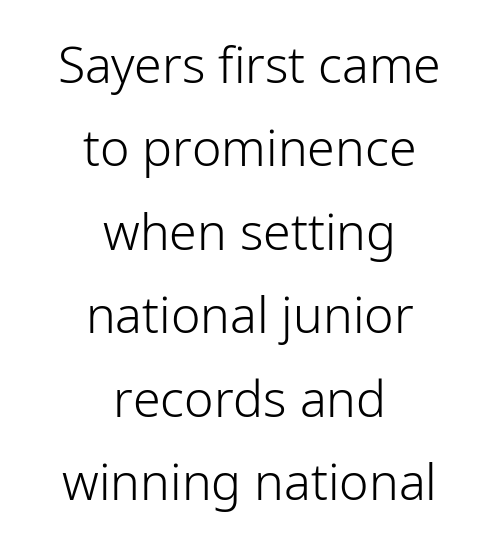
The image shows 50 px light sans-serif type, upright; set centered, normal line spacing (1.67x), normal letter spacing, not underlined; low stroke contrast and a medium x-height.
